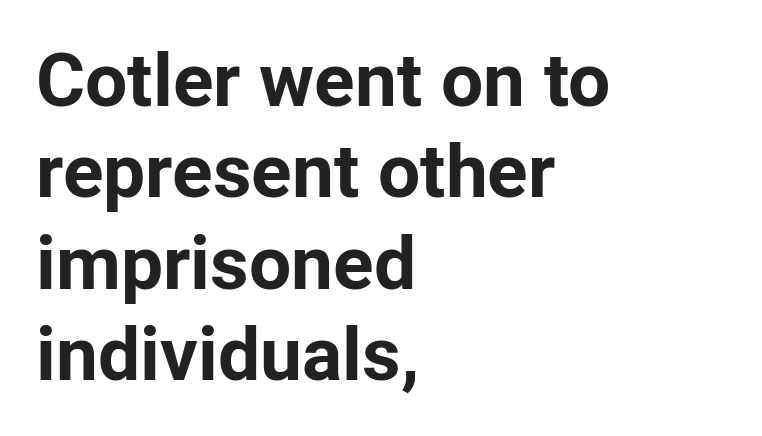
Q: Is the text bold? A: Yes.
Q: Is the text italic (slanted)? A: No, it is upright.
Q: Is the typeface a serif or a sans-serif typeface? A: Sans-serif.
Q: Is the text underlined? A: No.
Q: How is the paragraph aligned? A: Left-aligned.
Q: Is the spacing between letters normal or unusually wide? A: Normal.
Q: Width (condensed, normal, or wide)? A: Normal.
Q: Stroke contrast? A: Low.
Q: x-height? A: Medium.
Q: Monospaced? A: No.
